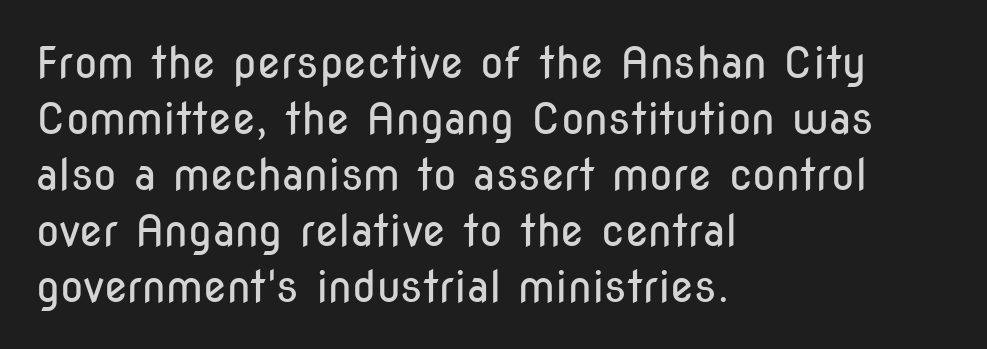
Weight class: somewhere from thin through regular. The type sits square on the baseline with zero lean. One glance says typical: line gaps are just what's usual. Look at the tracking — it's just the regular setting, nothing added. The text was rendered using a sans face with plain stroke endings. Honestly, there is no underline to notice here at all.
